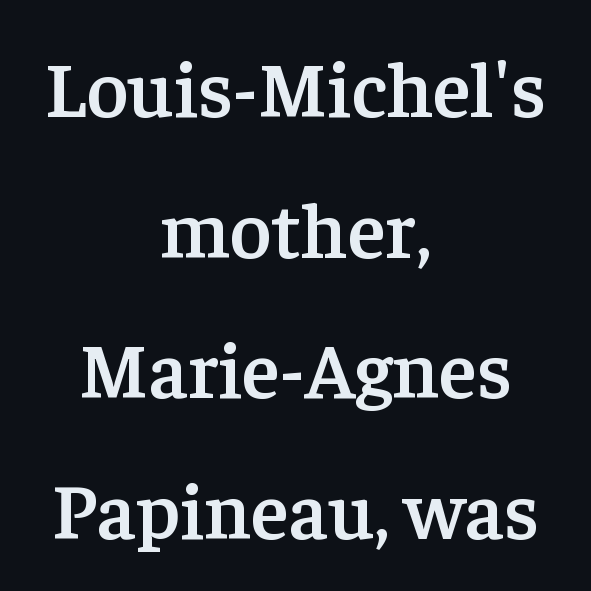
Slightly chunky letters — semibold, I'd say, not full bold. The compositor balanced each line on the midline. Upright lettering throughout. Underlining? Definitely not there.
